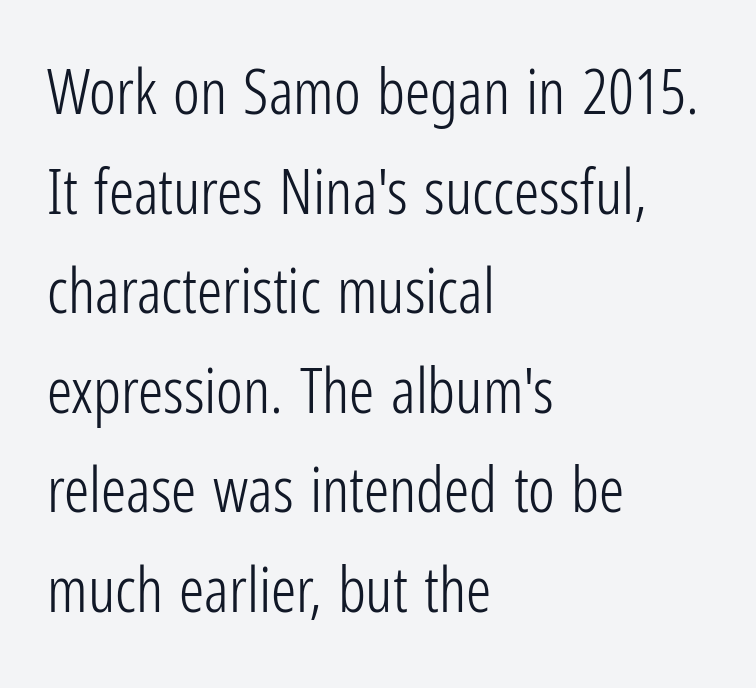
{"serif": "no", "italic": "no", "bold": "no", "weight": "light", "width": "condensed", "stroke_contrast": "low", "x_height": "medium", "monospaced": "no", "underline": "no", "align": "left", "line_spacing": "normal", "line_spacing_ratio": 1.58, "letter_spacing": "normal", "letter_spacing_em": 0.0, "glyph_px": 63}
